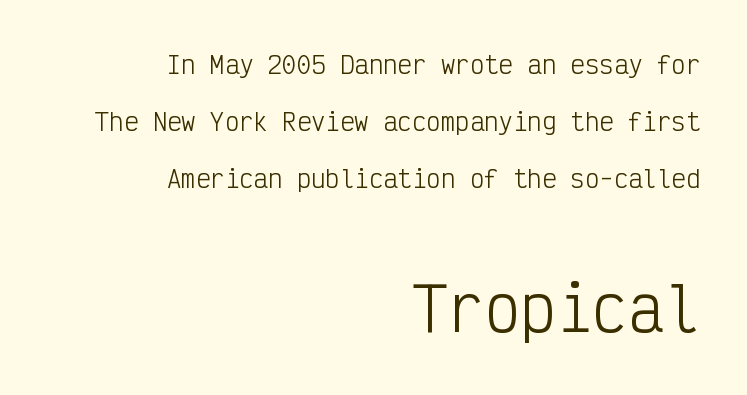
{"serif": "no", "italic": "no", "bold": "no", "weight": "light", "width": "condensed", "stroke_contrast": "low", "x_height": "medium", "monospaced": "yes", "underline": "no", "align": "right", "line_spacing": "loose", "line_spacing_ratio": 2.38, "letter_spacing": "normal", "letter_spacing_em": 0.0, "larger_block": "second", "size_ratio": 2.5, "glyph_px": 60}
